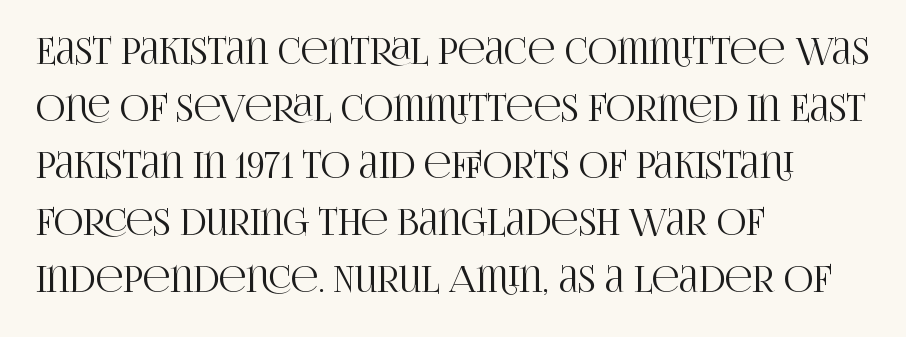
The image shows 36 px condensed serif type, upright; set left-aligned, normal line spacing (1.58x), normal letter spacing, not underlined; high stroke contrast and a large x-height.
